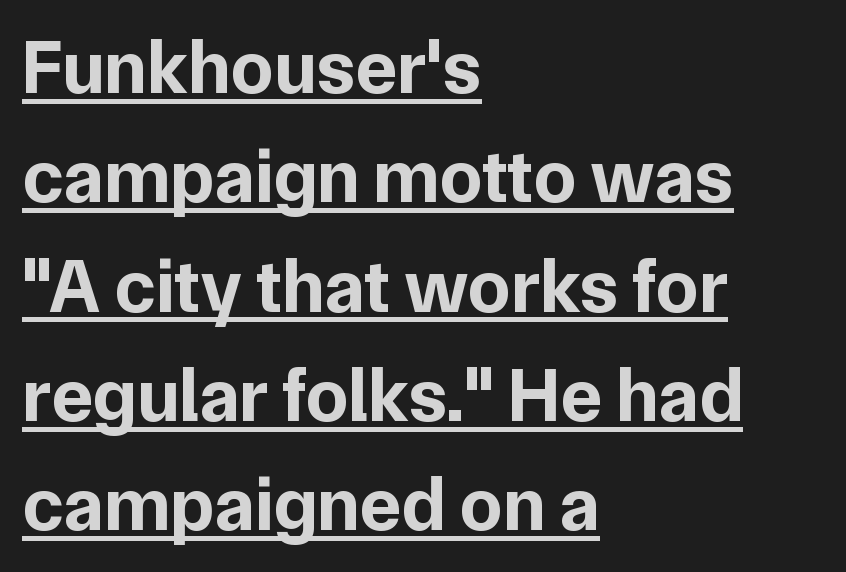
Q: Is the text bold? A: Yes.
Q: Is the text italic (slanted)? A: No, it is upright.
Q: Is the typeface a serif or a sans-serif typeface? A: Sans-serif.
Q: Is the text underlined? A: Yes.
Q: How is the paragraph aligned? A: Left-aligned.
Q: Is the spacing between letters normal or unusually wide? A: Normal.
Q: Is the spacing between lines tight, normal or loose? A: Normal.
Q: Width (condensed, normal, or wide)? A: Normal.
Q: Stroke contrast? A: Low.
Q: x-height? A: Medium.
Q: Monospaced? A: No.
